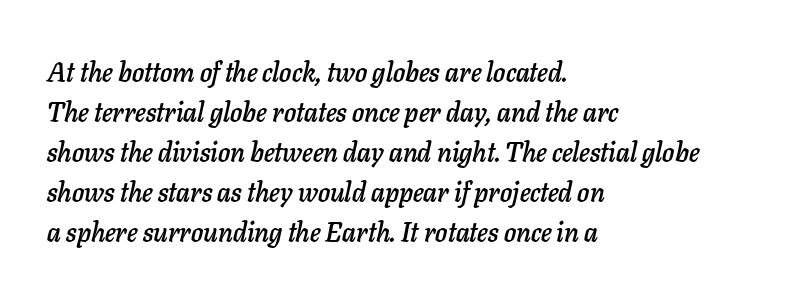
Q: Is the text italic (slanted)? A: Yes, it leans right by about 11 degrees.
Q: Is the text underlined? A: No.
Q: How is the paragraph aligned? A: Left-aligned.
Q: Is the spacing between letters normal or unusually wide? A: Normal.
Q: Is the spacing between lines tight, normal or loose? A: Normal.
